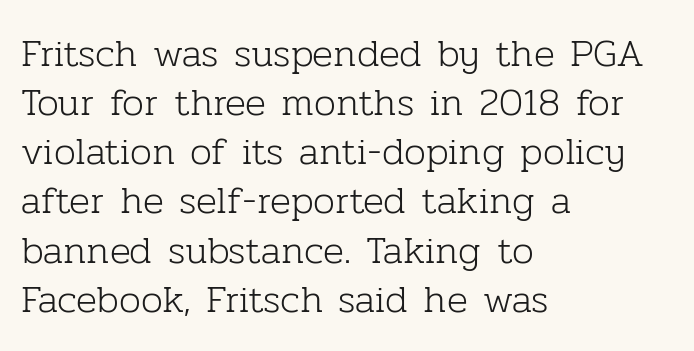
{"serif": "yes", "italic": "no", "bold": "no", "weight": "light", "width": "normal", "stroke_contrast": "low", "x_height": "medium", "monospaced": "no", "underline": "no", "align": "left", "line_spacing": "normal", "line_spacing_ratio": 1.26, "letter_spacing": "normal", "letter_spacing_em": 0.0, "glyph_px": 39}
